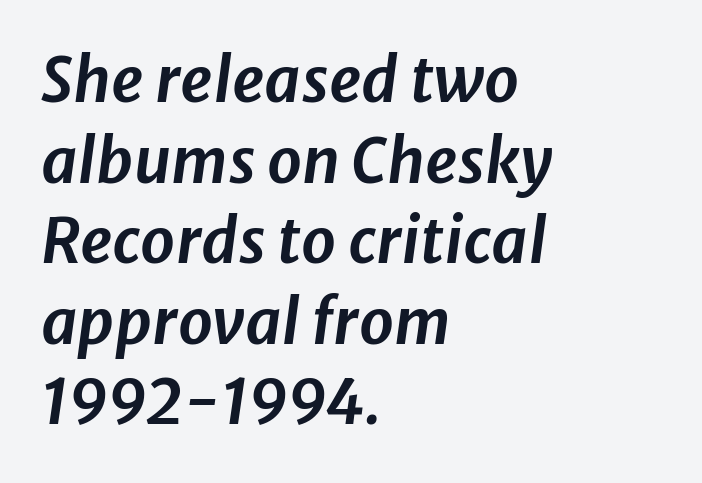
The image shows 62 px text type, italic (leaning right); set left-aligned, normal line spacing (1.3x), normal letter spacing, not underlined; low stroke contrast and a medium x-height.
